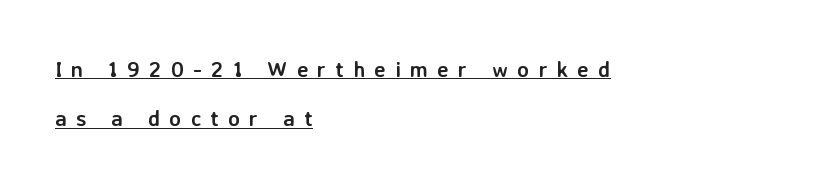
{"italic": "no", "bold": "yes", "underline": "yes", "align": "left", "line_spacing": "loose", "line_spacing_ratio": 2.25, "letter_spacing": "wide", "letter_spacing_em": 0.42, "glyph_px": 22}
